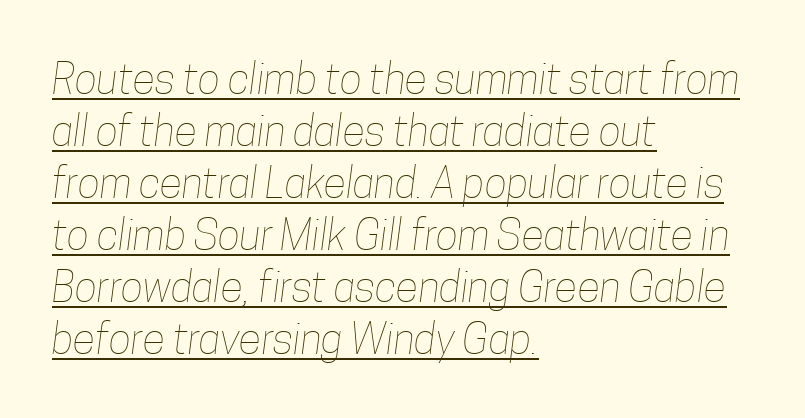
These characters rest on top of a visible drawn line. Is this a heavy cut? Hardly; it is regular or lighter. Character widths vary here, with narrow letters taking less room than wide ones. Leftover space on each line is placed entirely after the last word.
